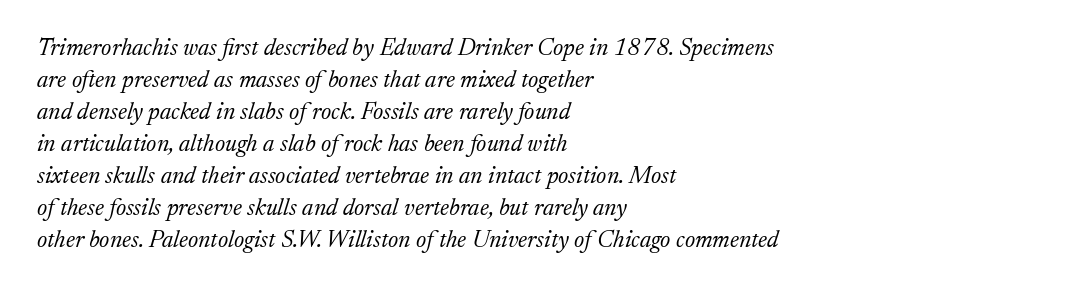
{"italic": "yes", "lean": "right", "slant_degrees": 17, "bold": "no", "underline": "no", "align": "left", "line_spacing": "normal", "line_spacing_ratio": 1.33, "letter_spacing": "normal", "letter_spacing_em": 0.0, "glyph_px": 24}
